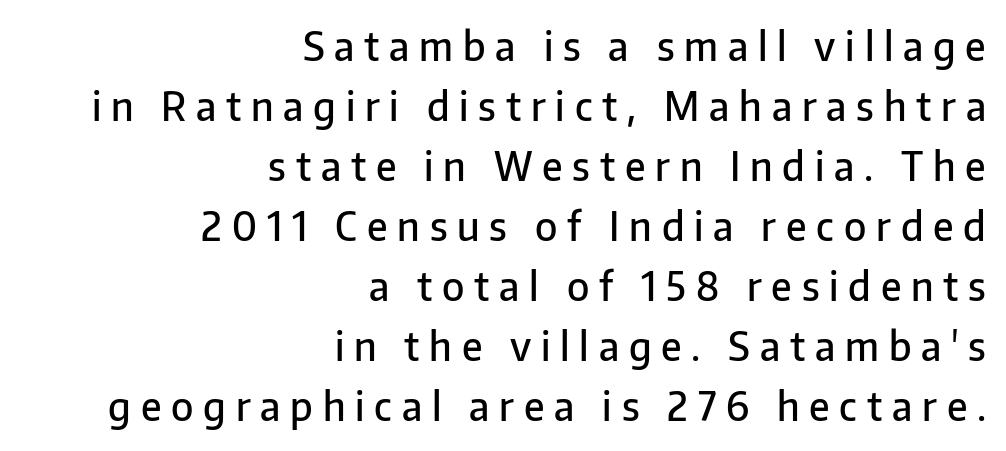
{"serif": "no", "italic": "no", "bold": "semi", "weight": "semibold", "width": "normal", "stroke_contrast": "low", "x_height": "medium", "monospaced": "no", "underline": "no", "align": "right", "line_spacing": "normal", "line_spacing_ratio": 1.54, "letter_spacing": "wide", "letter_spacing_em": 0.25, "glyph_px": 39}
